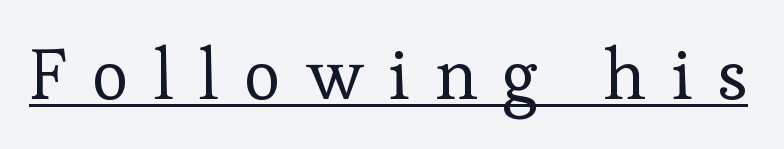
Each stroke keeps to a modest, everyday thickness or less. Yep, those are serifs on the letters. Underline: present. You can tell it's not italic because the verticals are truly vertical. Substantial extra tracking has been applied to these lines.
